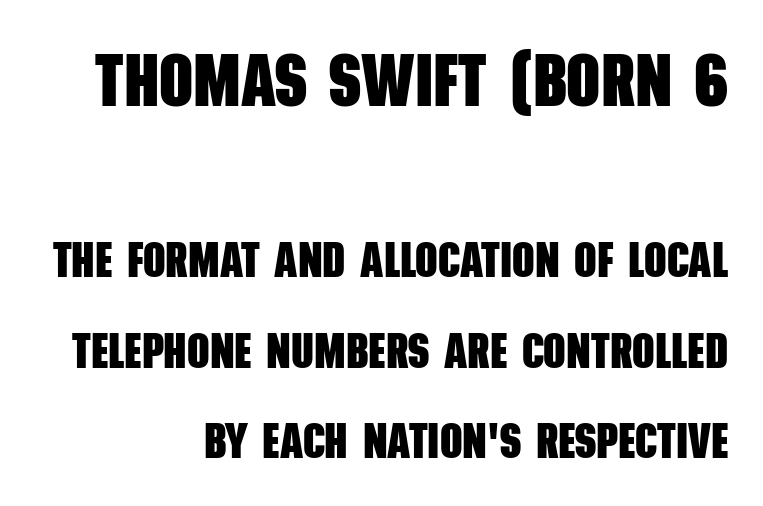
The image shows 74 px heavy, condensed sans-serif type; set right-aligned, line spacing 1.84x, normal letter spacing, not underlined; the first (top) block is 1.51x larger; low stroke contrast and a large x-height.
